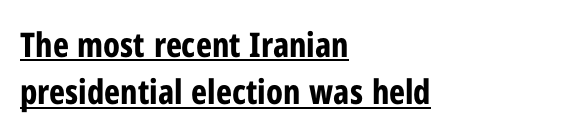
Does the leading feel generous? No, just average. Is this a sans? Yes — the strokes have no serifs. Words appear dense and cohesive because spacing is normal. The ragged edge is on the right, which tells us the setting is flush left. Is the type bold? Yes — the strokes are clearly thick and heavy.
